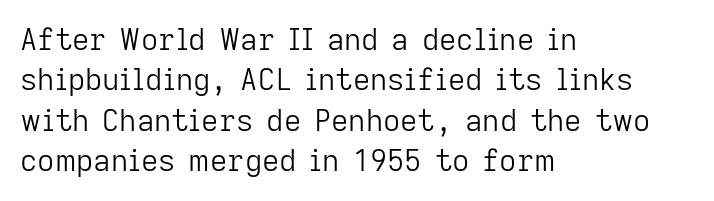
The passage shown is not bold in any degree. Upright lettering throughout. In terms of letterform style, serifs are entirely absent. Here the designer chose a conventional face with non-uniform glyph widths.
